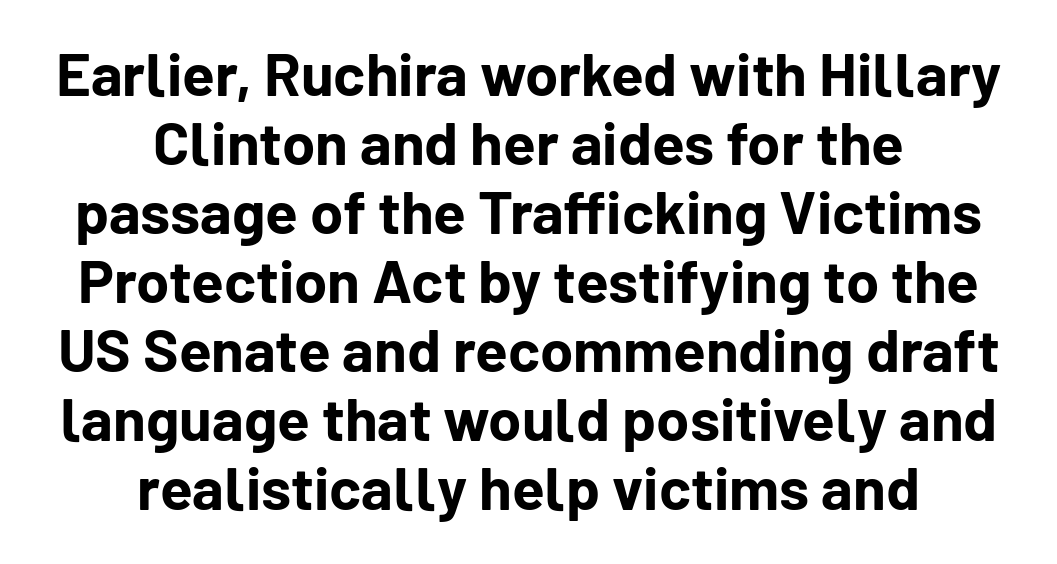
{"serif": "no", "italic": "no", "bold": "yes", "weight": "bold", "width": "normal", "stroke_contrast": "low", "x_height": "medium", "monospaced": "no", "underline": "no", "align": "center", "line_spacing": "tight", "line_spacing_ratio": 1.15, "letter_spacing": "normal", "letter_spacing_em": 0.0, "glyph_px": 60}
